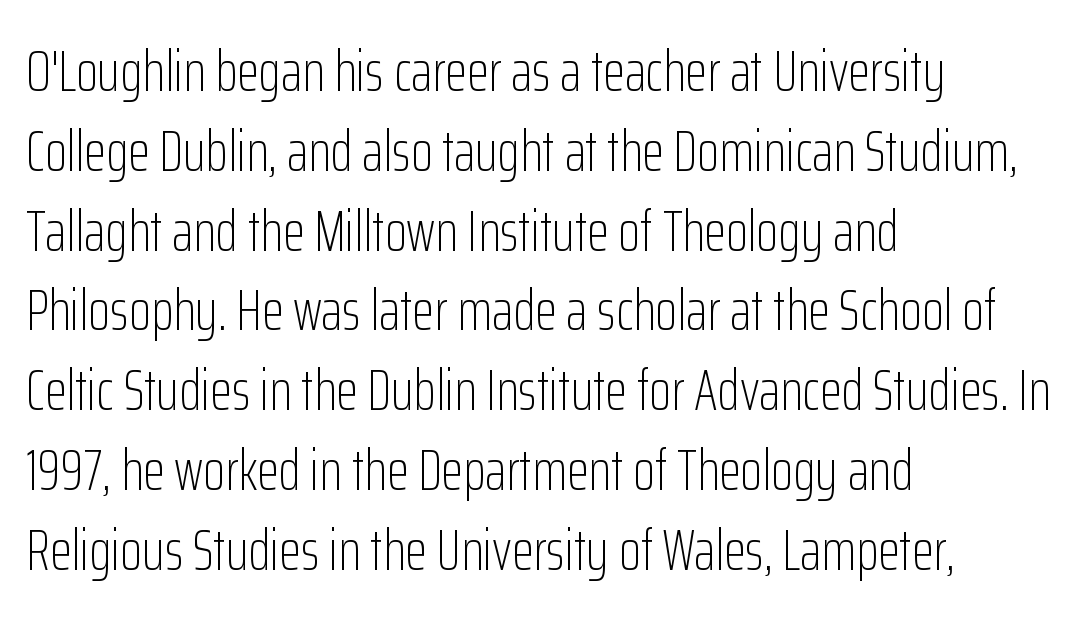
The image shows 57 px light, condensed sans-serif type, upright; set left-aligned, normal line spacing (1.4x), normal letter spacing, not underlined; low stroke contrast and a medium x-height.
